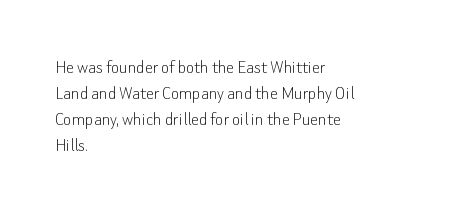
{"italic": "no", "bold": "no", "underline": "no", "align": "left", "line_spacing": "normal", "line_spacing_ratio": 1.3, "letter_spacing": "normal", "letter_spacing_em": 0.0, "glyph_px": 20}
